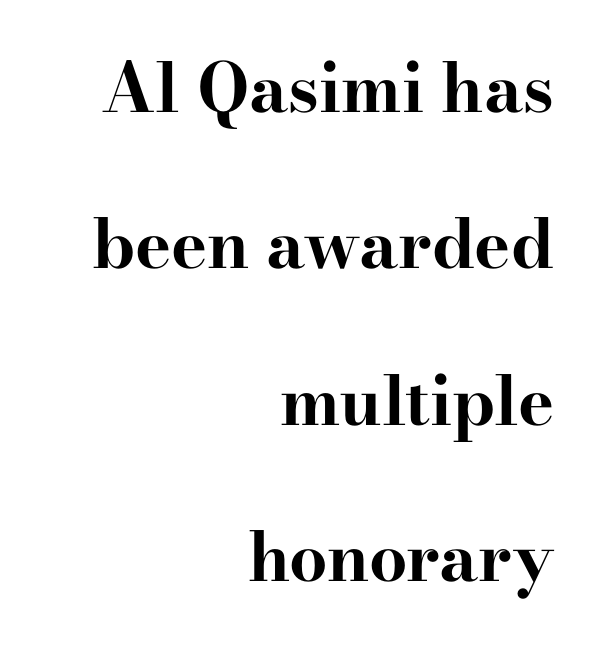
{"serif": "yes", "italic": "no", "bold": "yes", "weight": "bold", "width": "wide", "stroke_contrast": "high", "x_height": "small", "monospaced": "no", "underline": "no", "align": "right", "line_spacing": "loose", "line_spacing_ratio": 2.3, "letter_spacing": "normal", "letter_spacing_em": 0.0, "glyph_px": 68}
